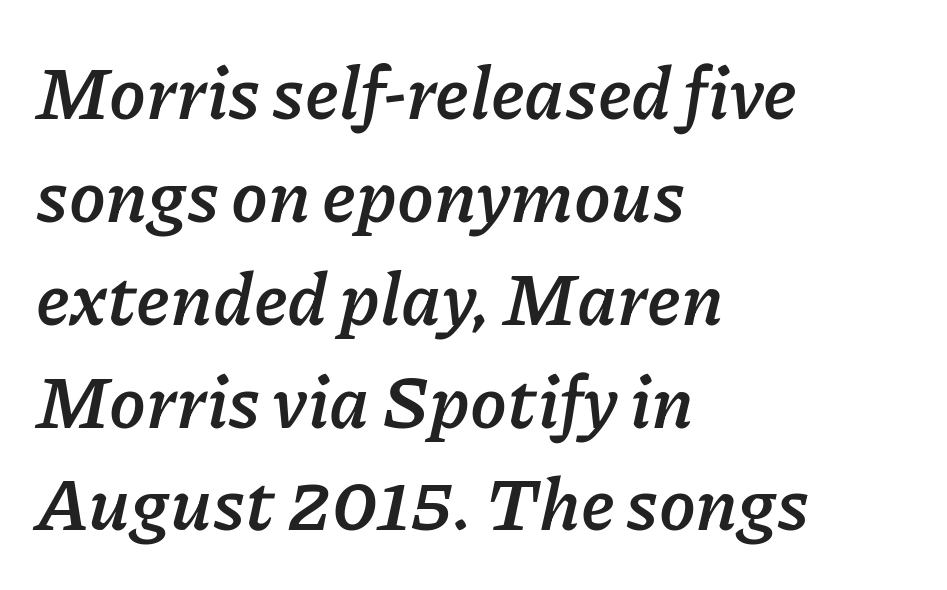
Q: Is the text bold? A: Yes.
Q: Is the text italic (slanted)? A: Yes, it leans right by about 11 degrees.
Q: Is the text underlined? A: No.
Q: How is the paragraph aligned? A: Left-aligned.
Q: Is the spacing between letters normal or unusually wide? A: Normal.
Q: Is the spacing between lines tight, normal or loose? A: Normal.
Q: Width (condensed, normal, or wide)? A: Normal.
Q: Stroke contrast? A: Low.
Q: x-height? A: Medium.
Q: Monospaced? A: No.
